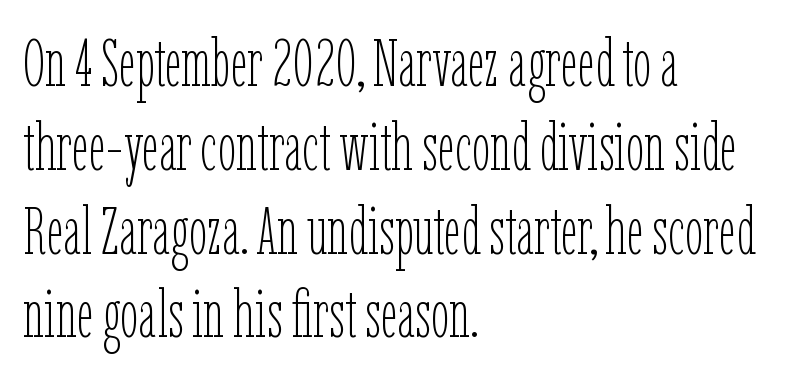
Q: Is the text bold? A: No.
Q: Is the text italic (slanted)? A: No, it is upright.
Q: Is the text underlined? A: No.
Q: How is the paragraph aligned? A: Left-aligned.
Q: Is the spacing between letters normal or unusually wide? A: Normal.
Q: Is the spacing between lines tight, normal or loose? A: Normal.
Q: Width (condensed, normal, or wide)? A: Condensed.
Q: Stroke contrast? A: Low.
Q: x-height? A: Medium.
Q: Monospaced? A: No.
